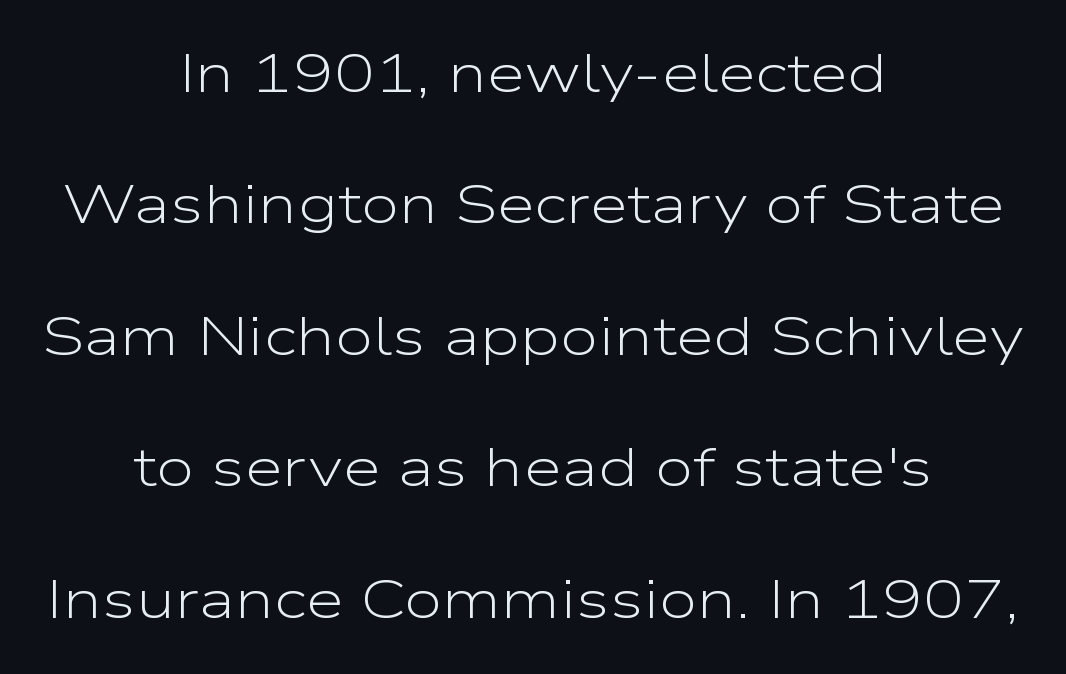
The image shows 55 px light, wide sans-serif type, upright; set centered, loose line spacing (2.39x), normal letter spacing, not underlined; low stroke contrast and a medium x-height.
